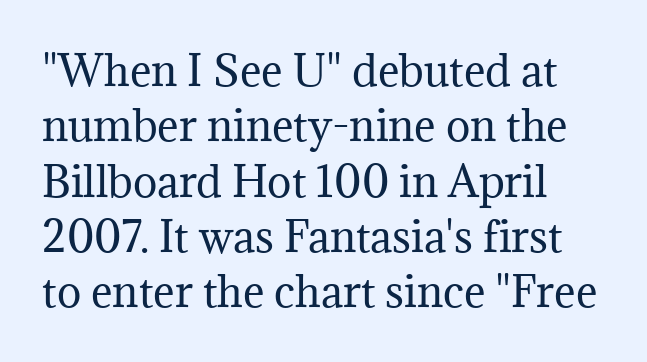
The image shows 41 px regular-weight serif type, upright; set left-aligned, normal line spacing (1.35x), normal letter spacing, not underlined; medium stroke contrast and a medium x-height.
